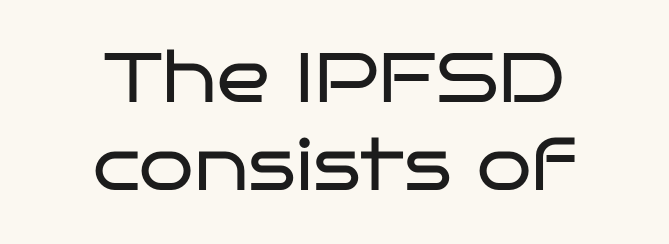
The image shows 70 px regular-weight, wide sans-serif type, upright; set centered, normal line spacing (1.26x), normal letter spacing, not underlined; low stroke contrast and a large x-height.
